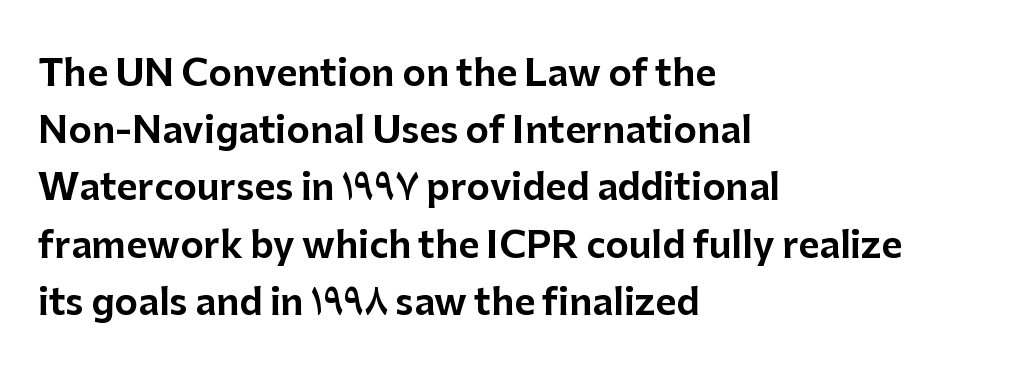
The image shows 36 px sans-serif type, upright; set left-aligned, normal line spacing (1.59x), normal letter spacing, not underlined; low stroke contrast and a medium x-height.
